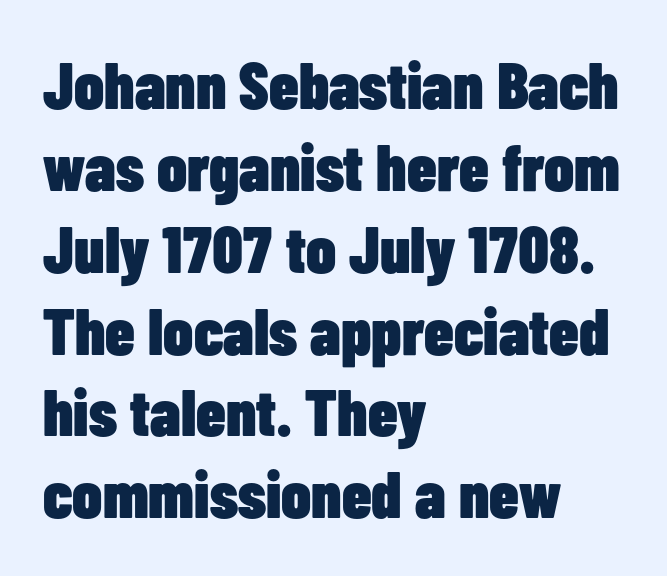
Q: Is the text bold? A: Yes.
Q: Is the text italic (slanted)? A: No, it is upright.
Q: Is the typeface a serif or a sans-serif typeface? A: Sans-serif.
Q: Is the text underlined? A: No.
Q: How is the paragraph aligned? A: Left-aligned.
Q: Is the spacing between letters normal or unusually wide? A: Normal.
Q: Width (condensed, normal, or wide)? A: Condensed.
Q: Stroke contrast? A: Low.
Q: x-height? A: Medium.
Q: Monospaced? A: No.
